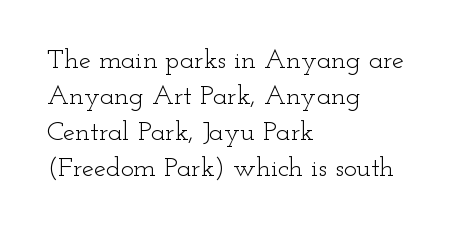
Q: Is the text bold? A: No.
Q: Is the text italic (slanted)? A: No, it is upright.
Q: Is the text underlined? A: No.
Q: How is the paragraph aligned? A: Left-aligned.
Q: Is the spacing between letters normal or unusually wide? A: Normal.
Q: Is the spacing between lines tight, normal or loose? A: Normal.
